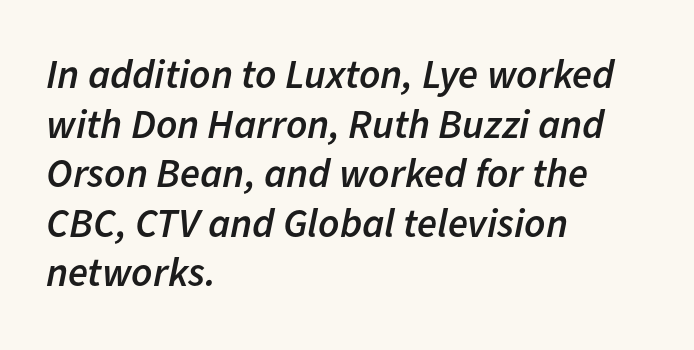
Q: Is the text bold? A: Semi-bold.
Q: Is the text italic (slanted)? A: Yes, it leans right by about 11 degrees.
Q: Is the text underlined? A: No.
Q: How is the paragraph aligned? A: Left-aligned.
Q: Is the spacing between letters normal or unusually wide? A: Normal.
Q: Width (condensed, normal, or wide)? A: Normal.
Q: Stroke contrast? A: Low.
Q: x-height? A: Medium.
Q: Monospaced? A: No.
